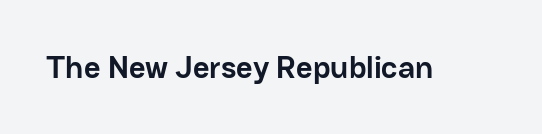
Q: Is the text bold? A: Yes.
Q: Is the text italic (slanted)? A: No, it is upright.
Q: Is the typeface a serif or a sans-serif typeface? A: Sans-serif.
Q: Is the text underlined? A: No.
Q: Is the spacing between letters normal or unusually wide? A: Normal.
Q: Width (condensed, normal, or wide)? A: Normal.
Q: Stroke contrast? A: Low.
Q: x-height? A: Medium.
Q: Monospaced? A: No.
